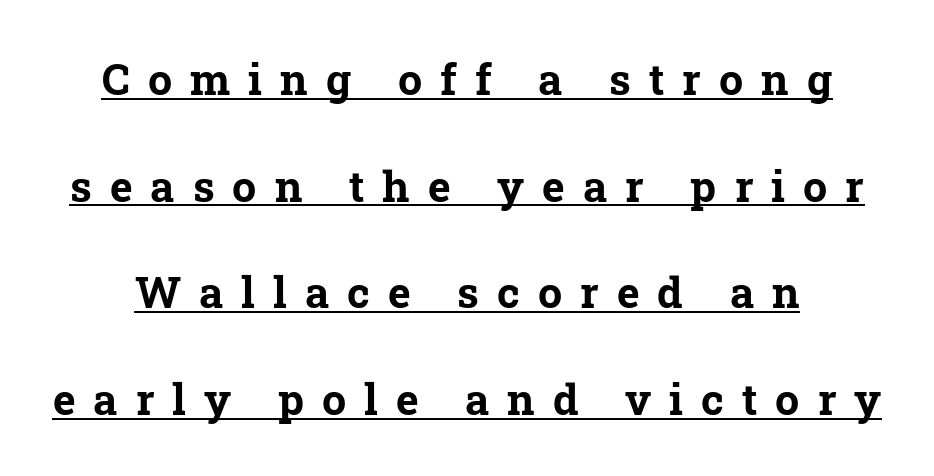
The characters look thick and weighty, a clear bold. Glance below the letters and you will spot a drawn line. How are the letters spaced? Widely, with obvious added tracking. Is this a fixed-width face? No — the glyphs have proportional, varying widths. How would I describe the line gaps? Wide and relaxed. This rendering employs a face with finishing strokes, i.e., a serif.
